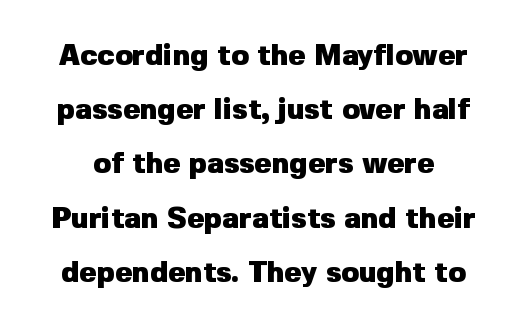
{"serif": "no", "italic": "no", "bold": "yes", "weight": "heavy", "width": "normal", "stroke_contrast": "low", "x_height": "medium", "monospaced": "no", "underline": "no", "line_spacing_ratio": 1.87, "letter_spacing": "normal", "letter_spacing_em": 0.0, "glyph_px": 29}
